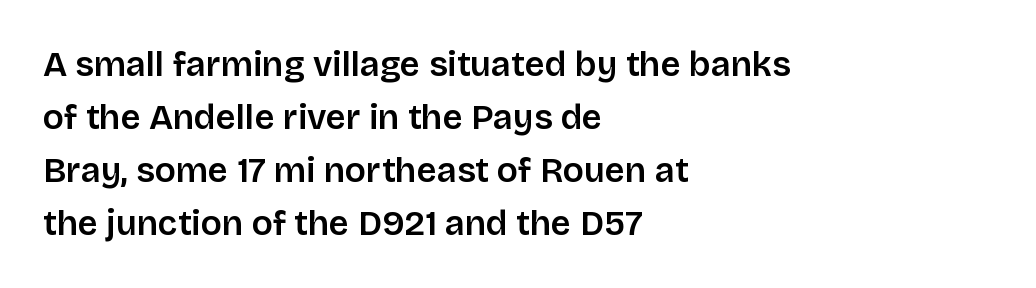
The image shows 35 px sans-serif type, upright; set left-aligned, normal line spacing (1.51x), normal letter spacing, not underlined; low stroke contrast and a large x-height.
